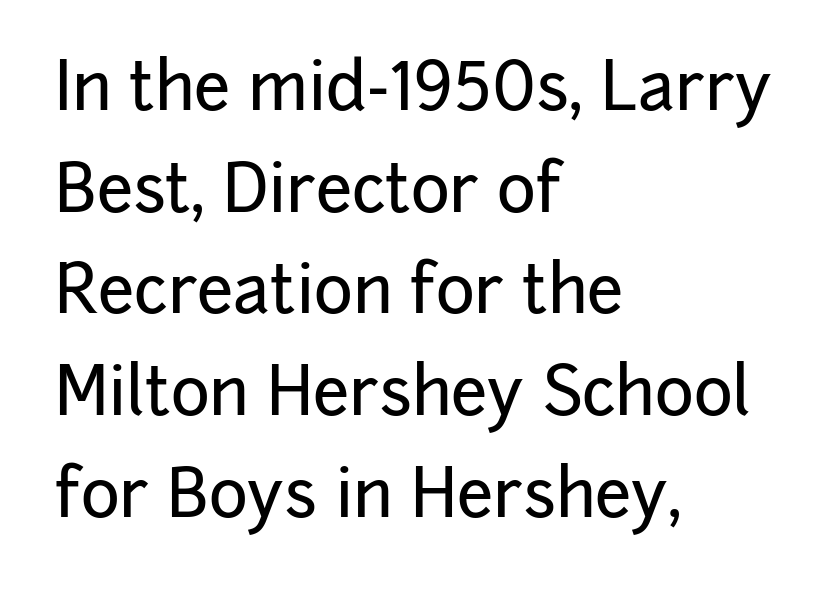
{"serif": "no", "italic": "no", "width": "normal", "stroke_contrast": "low", "x_height": "medium", "monospaced": "no", "underline": "no", "align": "left", "line_spacing": "normal", "line_spacing_ratio": 1.54, "letter_spacing": "normal", "letter_spacing_em": 0.0, "glyph_px": 66}
